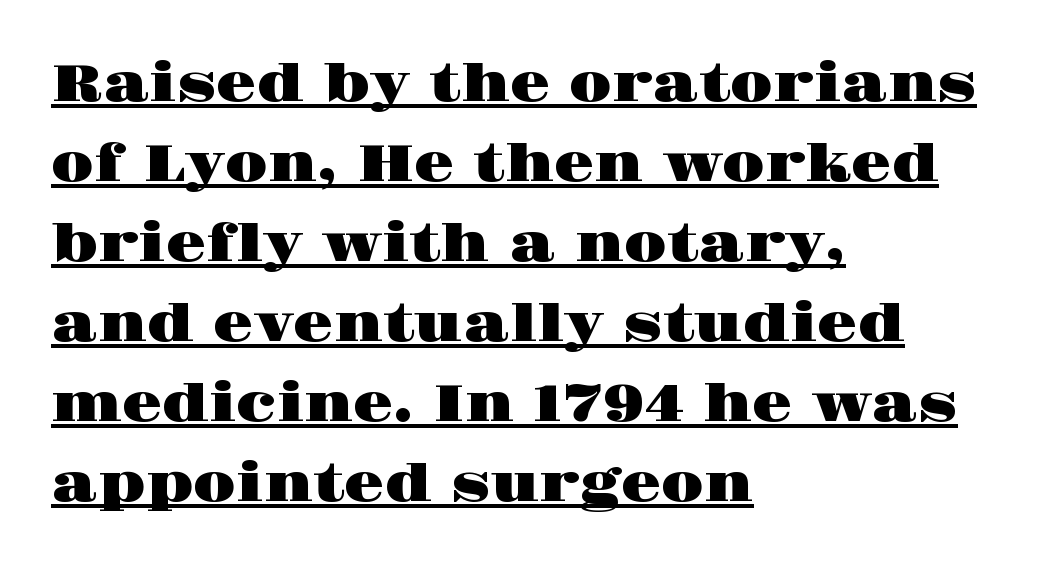
Is this a fixed-width face? No — the glyphs have proportional, varying widths. Each new line begins a customary step beneath the previous one. The passage is arranged the way most books set body copy — flush left. The gaps between neighbouring characters are ordinary and unremarkable.
